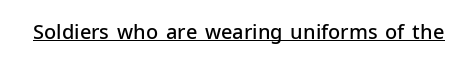
{"italic": "no", "bold": "semi", "underline": "yes", "letter_spacing": "normal", "letter_spacing_em": 0.0, "glyph_px": 20}
